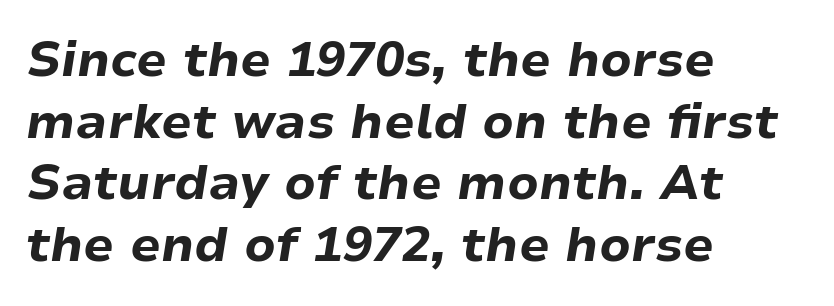
The image shows 49 px bold type, italic (leaning right); set left-aligned, normal line spacing (1.26x), normal letter spacing, not underlined; low stroke contrast and a medium x-height.
